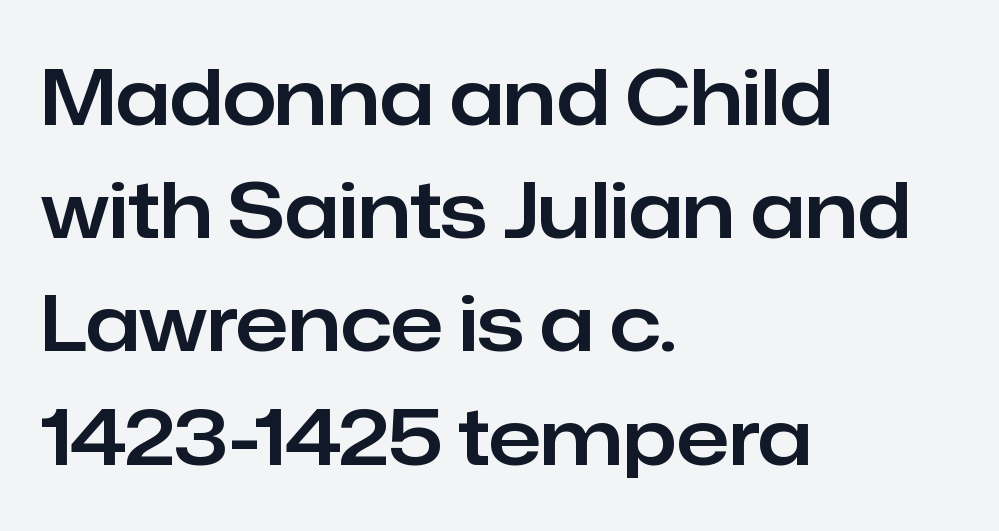
{"serif": "no", "italic": "no", "width": "normal", "stroke_contrast": "low", "x_height": "medium", "monospaced": "no", "underline": "no", "align": "left", "line_spacing": "normal", "line_spacing_ratio": 1.47, "letter_spacing": "normal", "letter_spacing_em": 0.0, "glyph_px": 77}
